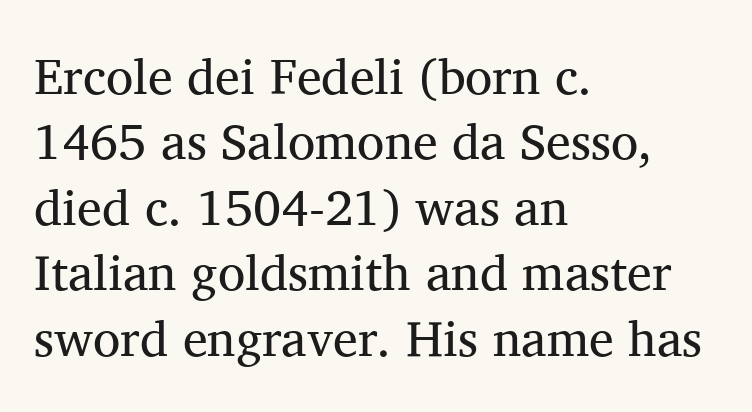
The image shows 50 px regular-weight serif type, upright; set left-aligned, normal line spacing (1.31x), normal letter spacing, not underlined; medium stroke contrast and a medium x-height.
